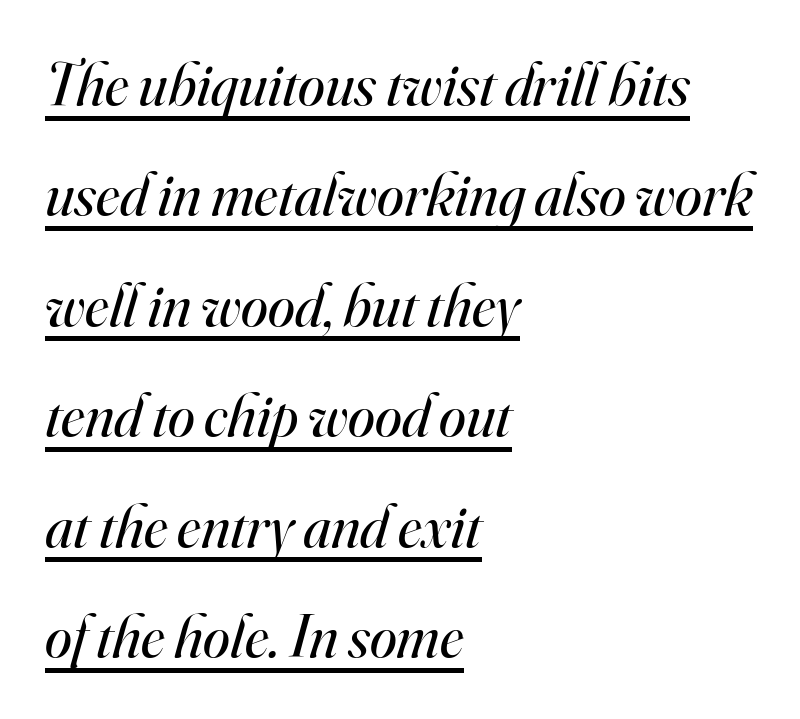
Q: Is the text bold? A: No.
Q: Is the text italic (slanted)? A: Yes, it leans right by about 16 degrees.
Q: Is the typeface a serif or a sans-serif typeface? A: Serif.
Q: Is the text underlined? A: Yes.
Q: How is the paragraph aligned? A: Left-aligned.
Q: Is the spacing between letters normal or unusually wide? A: Normal.
Q: Width (condensed, normal, or wide)? A: Normal.
Q: Stroke contrast? A: High.
Q: x-height? A: Small.
Q: Monospaced? A: No.
